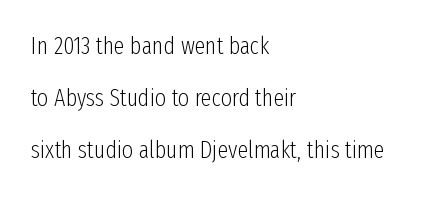
Q: Is the text bold? A: No.
Q: Is the text italic (slanted)? A: No, it is upright.
Q: Is the text underlined? A: No.
Q: How is the paragraph aligned? A: Left-aligned.
Q: Is the spacing between letters normal or unusually wide? A: Normal.
Q: Is the spacing between lines tight, normal or loose? A: Loose.
